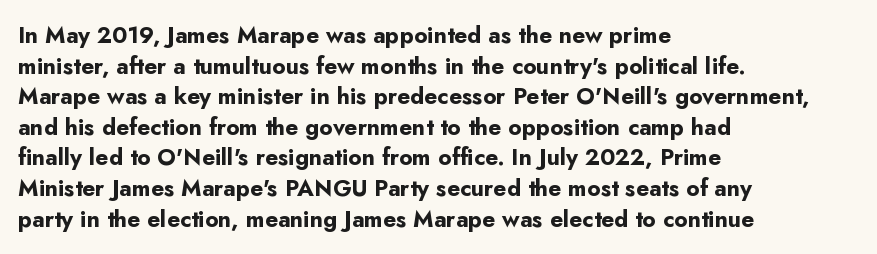
Nobody touched the tracking dial on this one. Heft: maximum for text — a bold. The rendering anchors every line to the left-hand side. The line-height multiplier appears to be the usual default.
